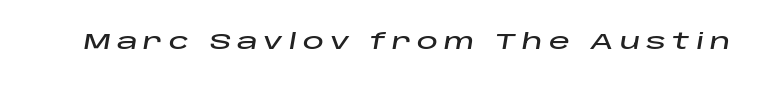
Q: Is the text italic (slanted)? A: Yes, it leans right by about 10 degrees.
Q: Is the text underlined? A: No.
Q: Is the spacing between letters normal or unusually wide? A: Unusually wide.
